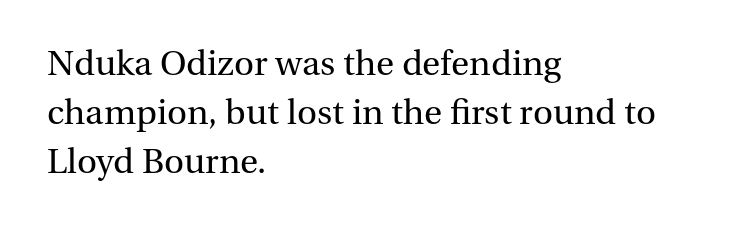
{"serif": "yes", "italic": "no", "bold": "no", "weight": "regular", "width": "normal", "stroke_contrast": "medium", "x_height": "medium", "monospaced": "no", "underline": "no", "align": "left", "line_spacing": "normal", "line_spacing_ratio": 1.33, "letter_spacing": "normal", "letter_spacing_em": 0.0, "glyph_px": 37}
